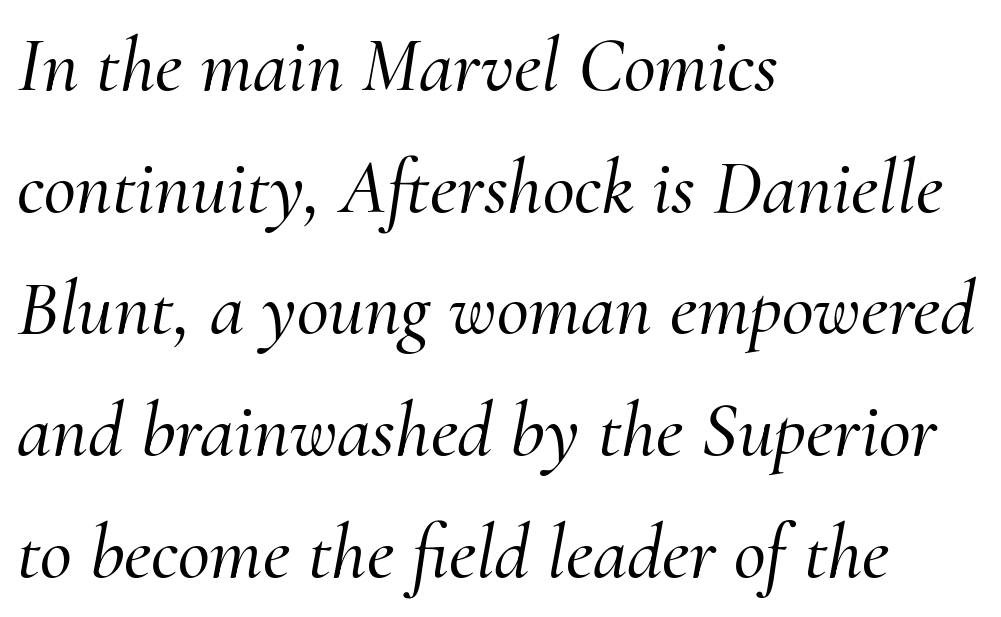
These lines are rendered in a variable-pitch font. Rule under the text: the space is simply empty. Teacher's note: observe the even left margin — that is flush-left alignment. Looking at the ascenders, they clearly lean. Successive baselines arrive at the customary interval. I'd call this a serif setting — the letters wear small feet.
